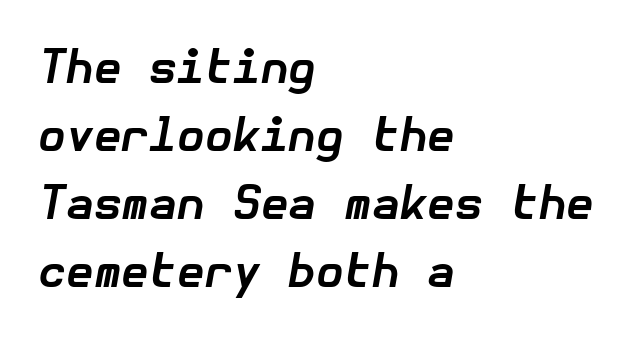
{"italic": "yes", "lean": "right", "slant_degrees": 10, "bold": "yes", "weight": "bold", "width": "normal", "stroke_contrast": "low", "x_height": "medium", "underline": "no", "align": "left", "line_spacing": "normal", "line_spacing_ratio": 1.51, "letter_spacing": "normal", "letter_spacing_em": 0.0, "glyph_px": 45}
